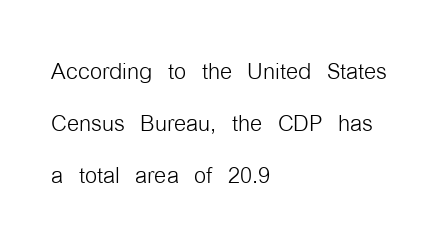
The image shows 31 px light, condensed sans-serif type, upright; set left-aligned, normal line spacing (1.68x), normal letter spacing, not underlined; low stroke contrast and a medium x-height.
